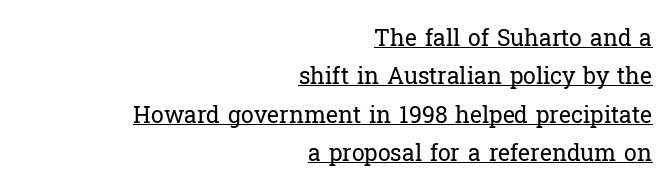
Posture: vertical. No chunkiness to these letters — they're not bold. Characters follow at the spacing the type designer built in. The face used here appears with an underline applied.
